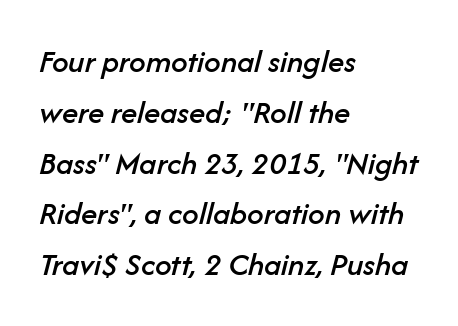
Notice how the stems are inclined rather than vertical — that's the hallmark of italics. Leftover space on each line is placed entirely after the last word. Unmarked baselines from the first word to the last. Notice how descenders clear the ascenders below comfortably — that's standard leading. Letter spacing: default. The passage shown is typed in a proportional face where columns would drift.
